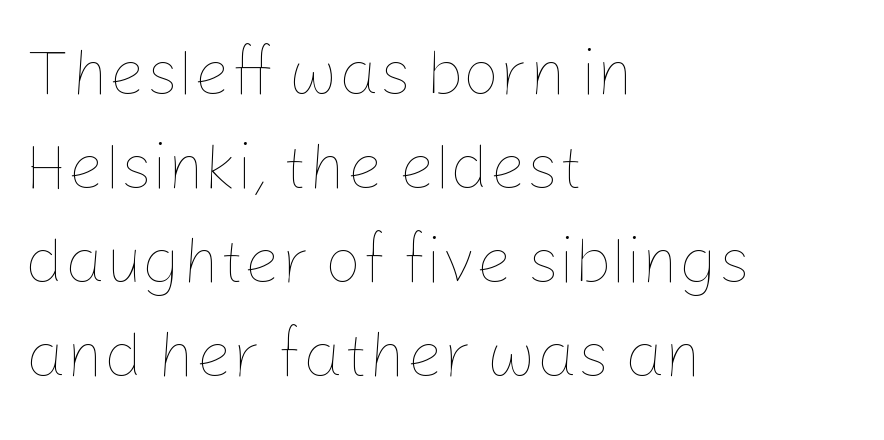
Q: Is the text bold? A: No.
Q: Is the text italic (slanted)? A: No, it is upright.
Q: Is the text underlined? A: No.
Q: How is the paragraph aligned? A: Left-aligned.
Q: Is the spacing between letters normal or unusually wide? A: Normal.
Q: Is the spacing between lines tight, normal or loose? A: Normal.
Q: Width (condensed, normal, or wide)? A: Normal.
Q: Stroke contrast? A: Low.
Q: x-height? A: Medium.
Q: Monospaced? A: No.
